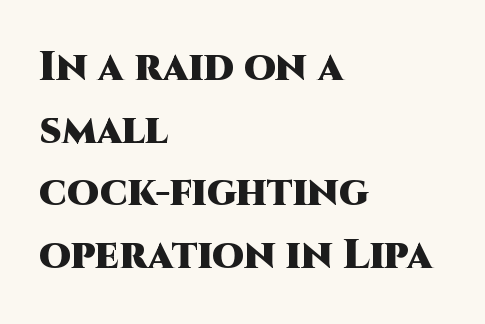
The image shows 41 px heavy sans-serif type, upright; set left-aligned, normal line spacing (1.53x), normal letter spacing, not underlined; high stroke contrast and a large x-height.
